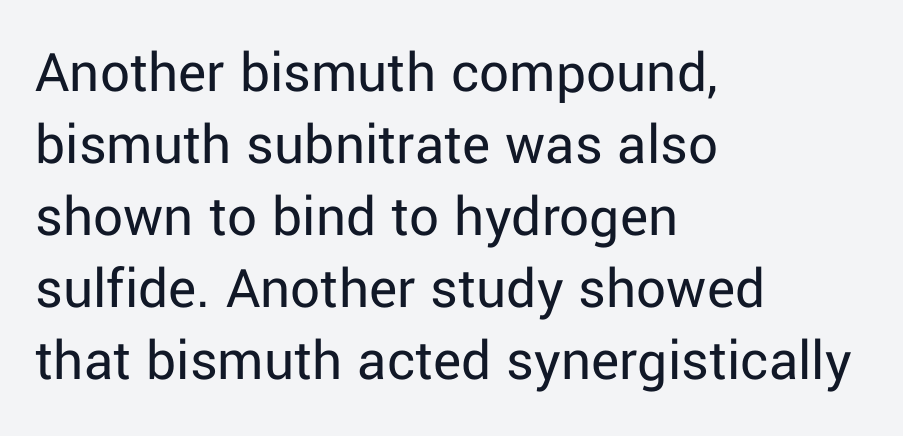
Q: Is the text bold? A: No.
Q: Is the text italic (slanted)? A: No, it is upright.
Q: Is the typeface a serif or a sans-serif typeface? A: Sans-serif.
Q: Is the text underlined? A: No.
Q: How is the paragraph aligned? A: Left-aligned.
Q: Is the spacing between letters normal or unusually wide? A: Normal.
Q: Width (condensed, normal, or wide)? A: Normal.
Q: Stroke contrast? A: Low.
Q: x-height? A: Medium.
Q: Monospaced? A: No.
